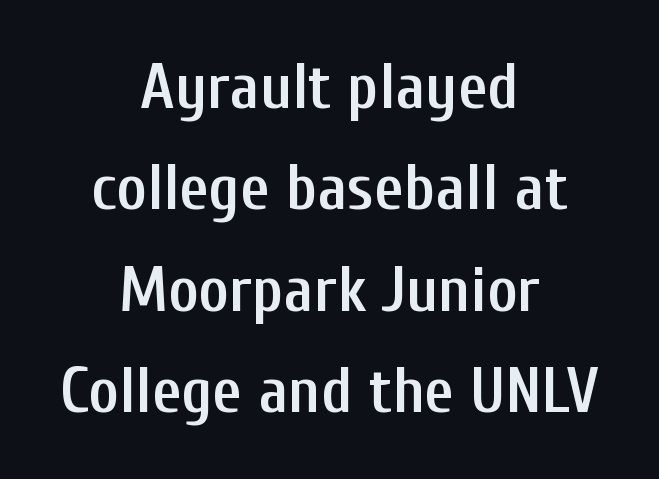
{"serif": "no", "italic": "no", "bold": "semi", "weight": "semibold", "width": "condensed", "stroke_contrast": "low", "x_height": "medium", "monospaced": "no", "underline": "no", "align": "center", "line_spacing": "normal", "line_spacing_ratio": 1.56, "letter_spacing": "normal", "letter_spacing_em": 0.0, "glyph_px": 65}
